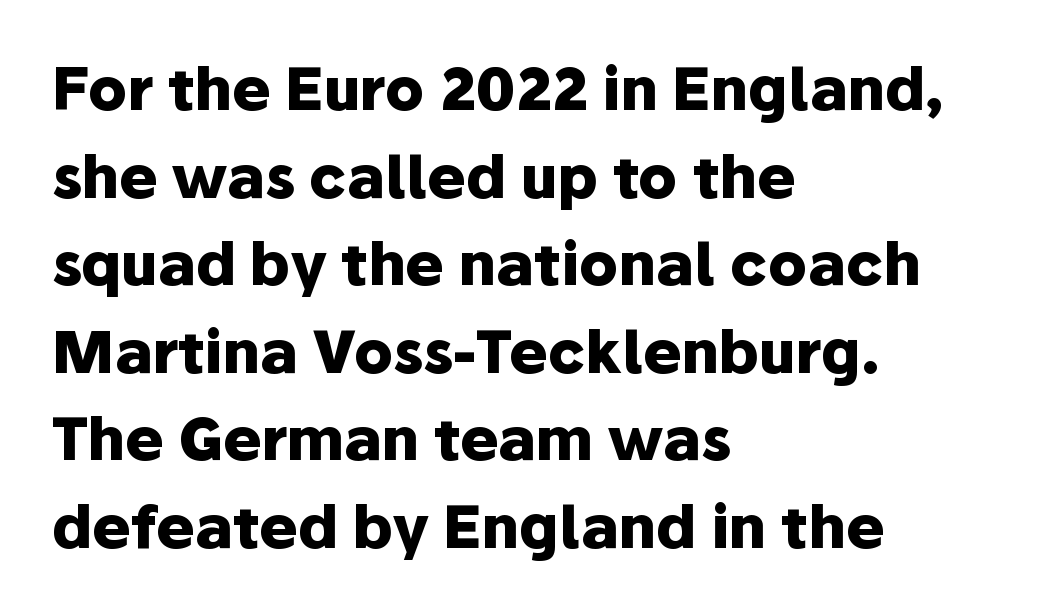
Horizontal bands of white between lines are of average thickness. Is the type bold? Yes — the strokes are clearly thick and heavy. Type style note: lacks serifs. Alignment: flush left. Decoration check: the copy has no underline. The letters advance in unequal steps, a hallmark of proportional type.
